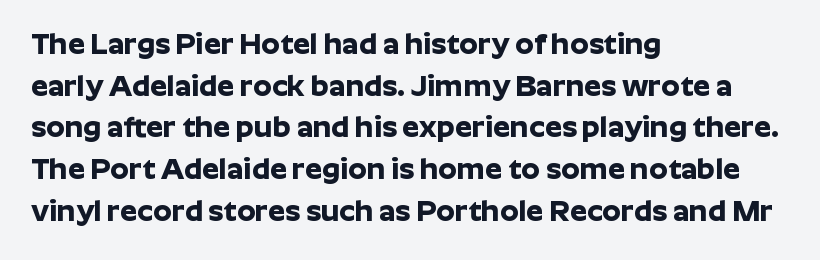
Q: Is the text bold? A: Yes.
Q: Is the text italic (slanted)? A: No, it is upright.
Q: Is the typeface a serif or a sans-serif typeface? A: Sans-serif.
Q: Is the text underlined? A: No.
Q: How is the paragraph aligned? A: Left-aligned.
Q: Is the spacing between letters normal or unusually wide? A: Normal.
Q: Is the spacing between lines tight, normal or loose? A: Normal.
Q: Width (condensed, normal, or wide)? A: Normal.
Q: Stroke contrast? A: Low.
Q: x-height? A: Medium.
Q: Monospaced? A: No.
